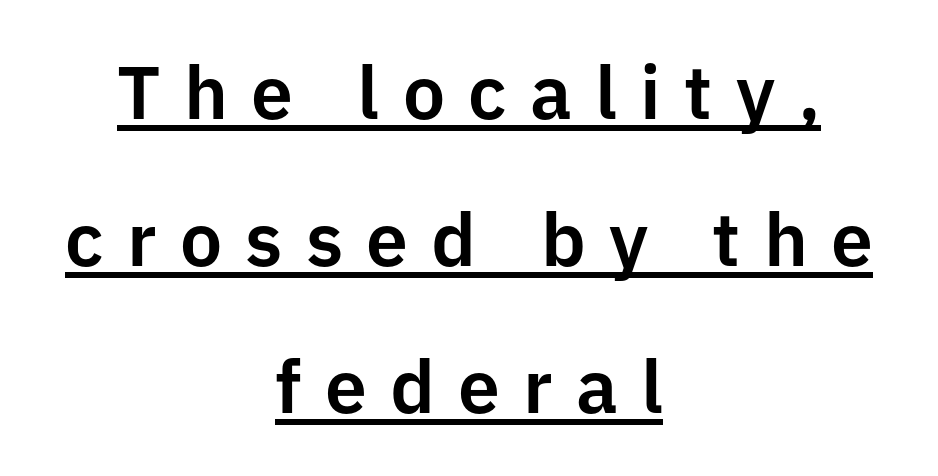
A baseline rule has been typeset under these characters. Posture: straight, roman, zero tilt. Proportional: the letters do not fall into vertical columns. Leading: increased. In terms of letterspacing, this is a distinctly airy, spread setting. The rag falls on both sides of this text block equally.
